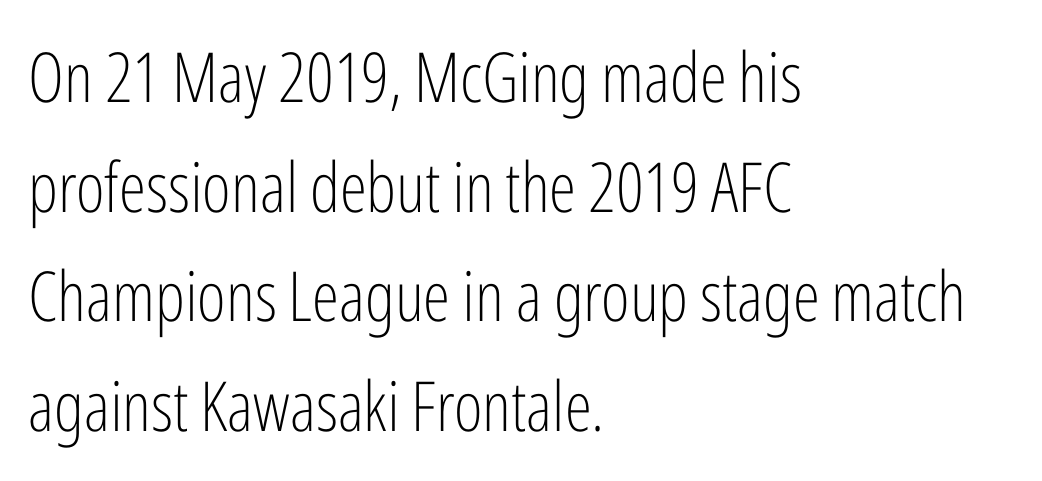
Q: Is the text bold? A: No.
Q: Is the text italic (slanted)? A: No, it is upright.
Q: Is the typeface a serif or a sans-serif typeface? A: Sans-serif.
Q: Is the text underlined? A: No.
Q: How is the paragraph aligned? A: Left-aligned.
Q: Is the spacing between letters normal or unusually wide? A: Normal.
Q: Is the spacing between lines tight, normal or loose? A: Normal.
Q: Width (condensed, normal, or wide)? A: Condensed.
Q: Stroke contrast? A: Low.
Q: x-height? A: Medium.
Q: Monospaced? A: No.
